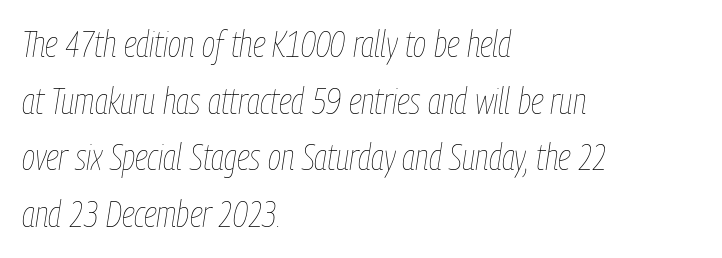
{"italic": "yes", "lean": "right", "slant_degrees": 9, "bold": "no", "weight": "thin", "width": "condensed", "stroke_contrast": "low", "x_height": "medium", "monospaced": "no", "underline": "no", "align": "left", "line_spacing": "normal", "line_spacing_ratio": 1.57, "letter_spacing": "normal", "letter_spacing_em": 0.0, "glyph_px": 36}
